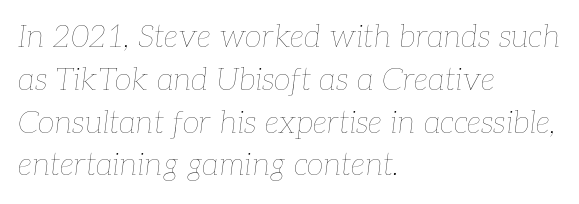
Heaviness? Minimal to ordinary, like unemphasized prose. Nobody drew a line under any word here. The rendering keeps characters at their native spacing. Style check: oblique.
